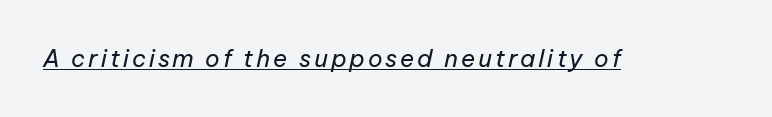
Q: Is the text bold? A: No.
Q: Is the text italic (slanted)? A: Yes, it leans right by about 12 degrees.
Q: Is the text underlined? A: Yes.
